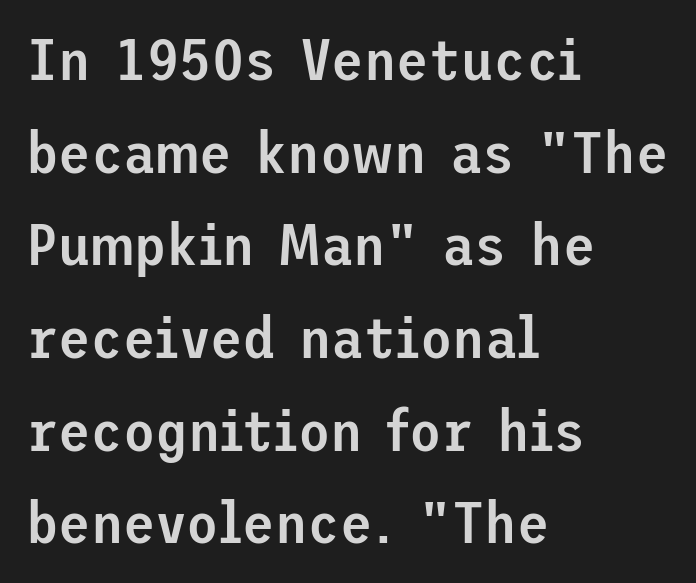
Q: Is the text bold? A: Semi-bold.
Q: Is the text italic (slanted)? A: No, it is upright.
Q: Is the typeface a serif or a sans-serif typeface? A: Sans-serif.
Q: Is the text underlined? A: No.
Q: How is the paragraph aligned? A: Left-aligned.
Q: Is the spacing between letters normal or unusually wide? A: Normal.
Q: Is the spacing between lines tight, normal or loose? A: Normal.
Q: Width (condensed, normal, or wide)? A: Normal.
Q: Stroke contrast? A: Low.
Q: x-height? A: Medium.
